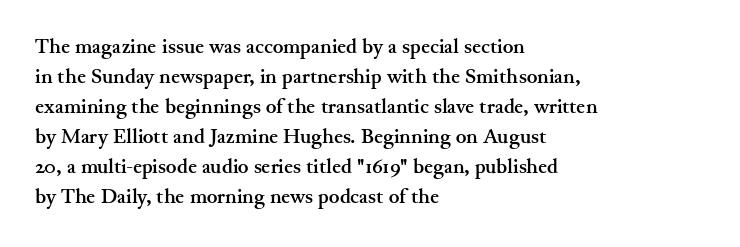
The image shows 20 px bold type, upright; set left-aligned, normal line spacing (1.5x), normal letter spacing, not underlined.
